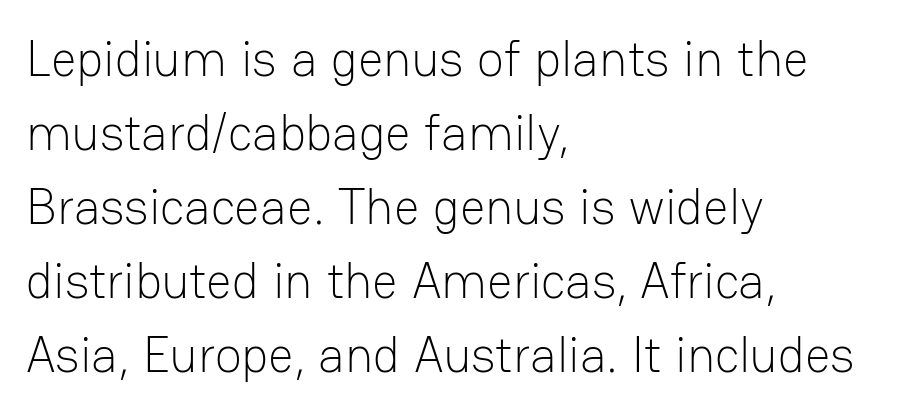
Q: Is the text bold? A: No.
Q: Is the text italic (slanted)? A: No, it is upright.
Q: Is the typeface a serif or a sans-serif typeface? A: Sans-serif.
Q: Is the text underlined? A: No.
Q: How is the paragraph aligned? A: Left-aligned.
Q: Is the spacing between letters normal or unusually wide? A: Normal.
Q: Is the spacing between lines tight, normal or loose? A: Normal.
Q: Width (condensed, normal, or wide)? A: Normal.
Q: Stroke contrast? A: Low.
Q: x-height? A: Medium.
Q: Monospaced? A: No.
